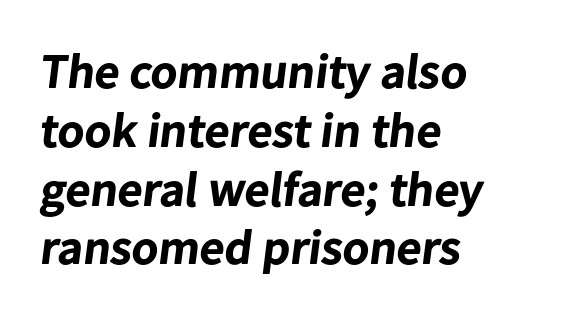
{"serif": "no", "bold": "yes", "weight": "bold", "width": "normal", "stroke_contrast": "low", "x_height": "medium", "monospaced": "no", "underline": "no", "align": "left", "line_spacing_ratio": 1.2, "letter_spacing": "normal", "letter_spacing_em": 0.0, "glyph_px": 49}
